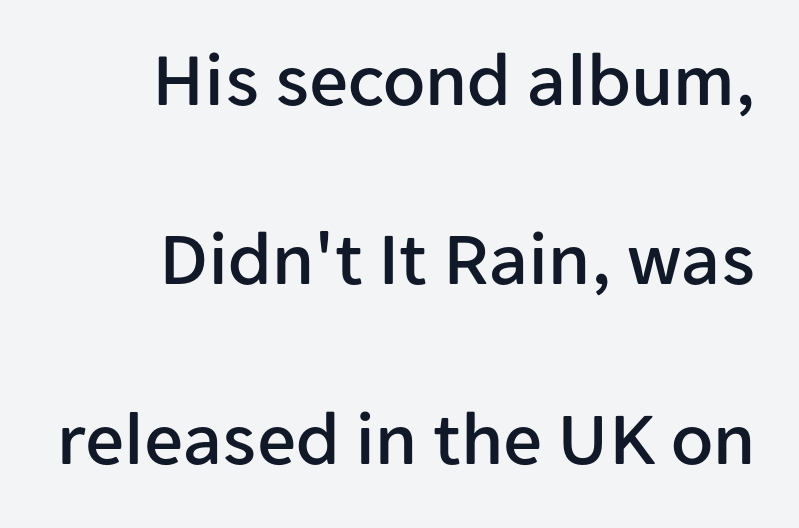
The letters stand upright; this is a roman face. Type style note: lacks serifs. Descenders are the only things crossing below the line. A great deal of white space separates one row of letters from the next.
